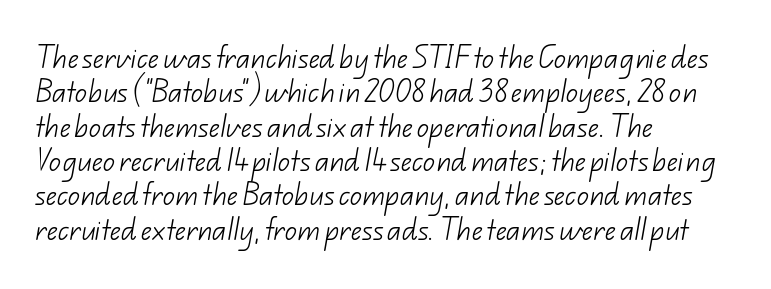
{"bold": "no", "underline": "no", "align": "left", "line_spacing": "normal", "line_spacing_ratio": 1.43, "letter_spacing": "normal", "letter_spacing_em": 0.0, "glyph_px": 24}
